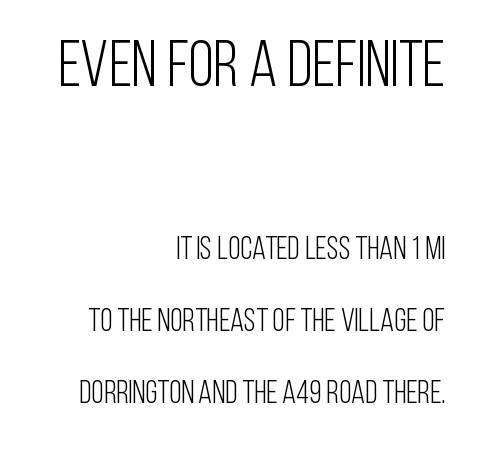
Of the two passages, the one on top uses the larger point size. The typesetter chose a ragged-left arrangement here. Serif or sans? Sans — the stroke terminals are bare. Italic: no, the glyphs are upright roman. The passage shown is not underscored anywhere.
